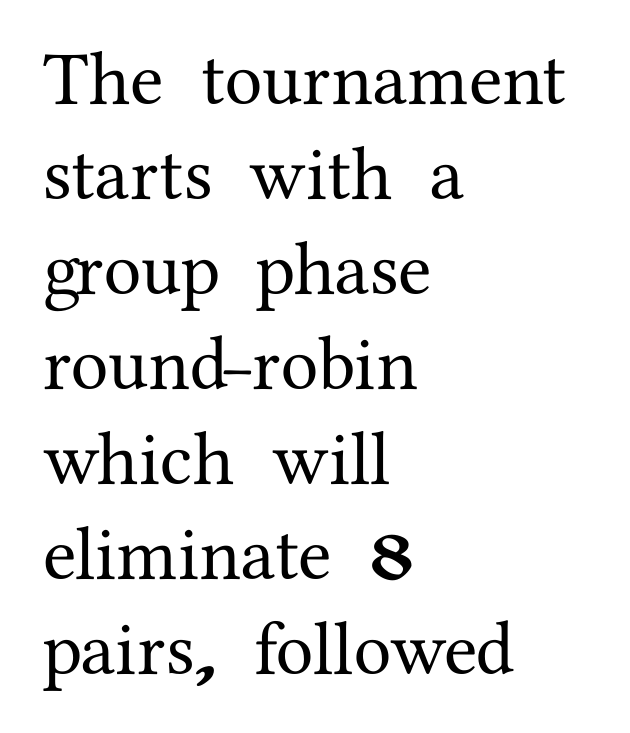
Q: Is the text italic (slanted)? A: No, it is upright.
Q: Is the typeface a serif or a sans-serif typeface? A: Serif.
Q: Is the text underlined? A: No.
Q: How is the paragraph aligned? A: Left-aligned.
Q: Is the spacing between letters normal or unusually wide? A: Normal.
Q: Is the spacing between lines tight, normal or loose? A: Normal.
Q: Width (condensed, normal, or wide)? A: Normal.
Q: Stroke contrast? A: Medium.
Q: x-height? A: Medium.
Q: Monospaced? A: No.
